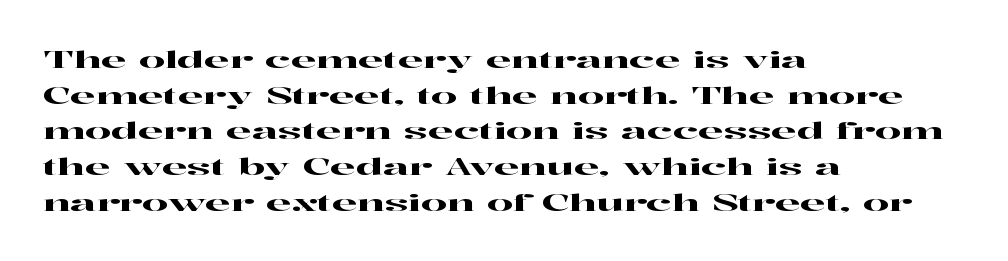
Every row of glyphs begins at an identical x-position on the left. The passage shown has conventional tracking throughout. A typesetter would mark this as roman, not italic. Letters rest on an invisible, unmarked baseline. In terms of leading, this rendering sits right in the middle.
